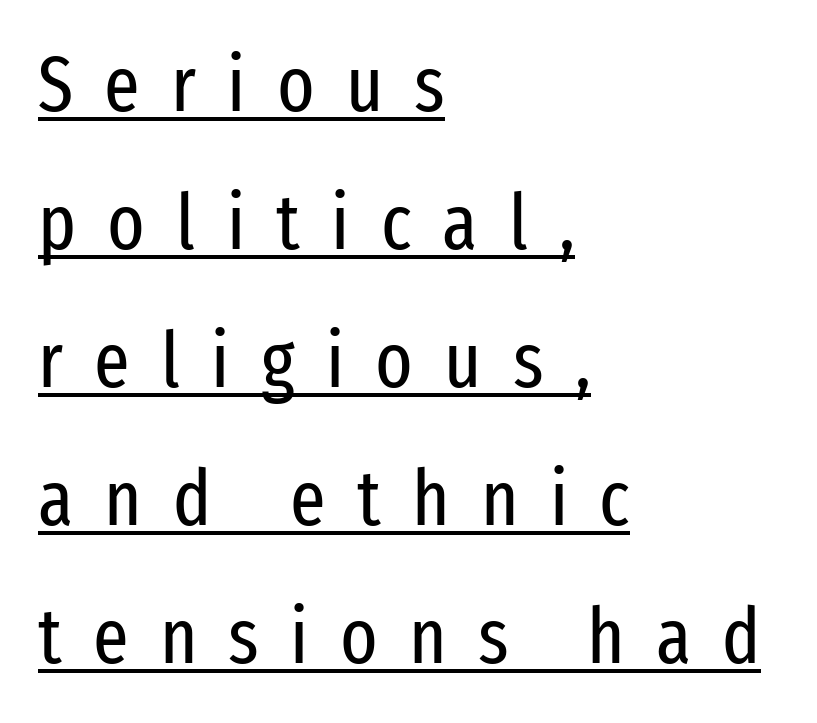
Q: Is the text bold? A: No.
Q: Is the text italic (slanted)? A: No, it is upright.
Q: Is the typeface a serif or a sans-serif typeface? A: Sans-serif.
Q: Is the text underlined? A: Yes.
Q: How is the paragraph aligned? A: Left-aligned.
Q: Is the spacing between letters normal or unusually wide? A: Unusually wide.
Q: Width (condensed, normal, or wide)? A: Condensed.
Q: Stroke contrast? A: Low.
Q: x-height? A: Medium.
Q: Monospaced? A: No.
